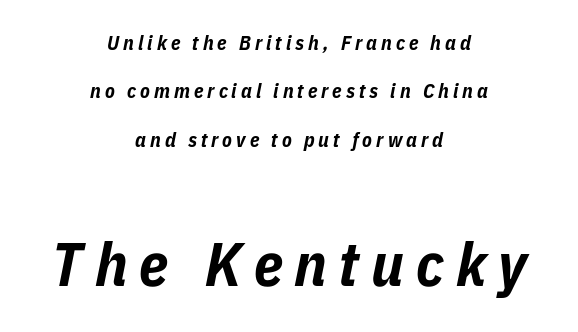
This sample is center-justified, so both line endings float freely. One glance says open: line gaps are wider than usual. Quick note: italic. Students, note that the glyphs here are deliberately spaced far apart.
